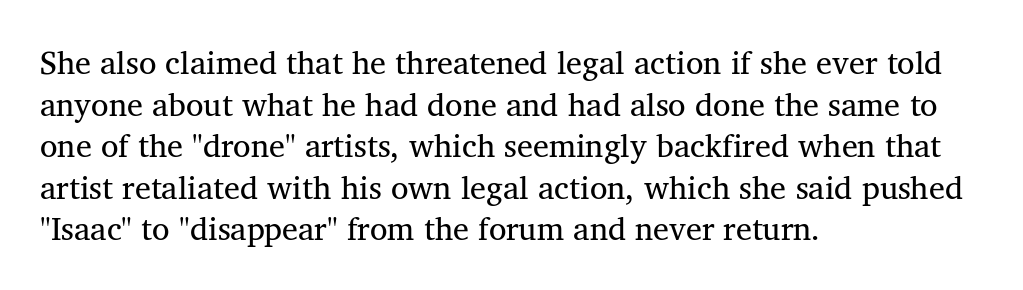
Q: Is the text bold? A: No.
Q: Is the text italic (slanted)? A: No, it is upright.
Q: Is the typeface a serif or a sans-serif typeface? A: Serif.
Q: Is the text underlined? A: No.
Q: How is the paragraph aligned? A: Left-aligned.
Q: Is the spacing between letters normal or unusually wide? A: Normal.
Q: Is the spacing between lines tight, normal or loose? A: Normal.
Q: Width (condensed, normal, or wide)? A: Normal.
Q: Stroke contrast? A: Medium.
Q: x-height? A: Medium.
Q: Monospaced? A: No.
